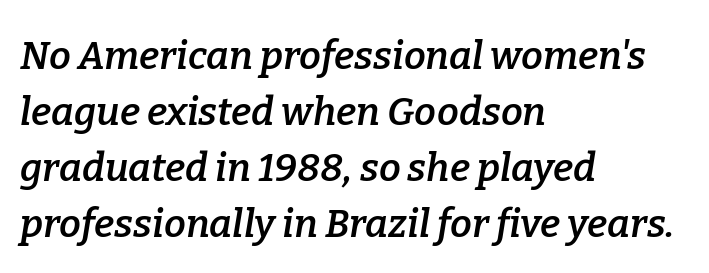
Check where the strokes stop: tiny serifs finish them off. Each word holds together tightly as a unit, with standard inter-letter gaps. In terms of leading, this rendering sits right in the middle. Caption: multi-line text, flush left, ragged right. These words are printed semibold, heavier than regular yet not bold. Character widths vary here, with narrow letters taking less room than wide ones.
